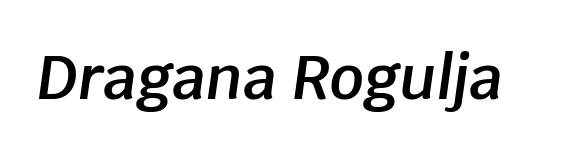
{"italic": "yes", "lean": "right", "slant_degrees": 8, "bold": "semi", "weight": "semibold", "width": "normal", "stroke_contrast": "low", "x_height": "large", "monospaced": "no", "underline": "no", "letter_spacing": "normal", "letter_spacing_em": 0.0, "glyph_px": 60}
